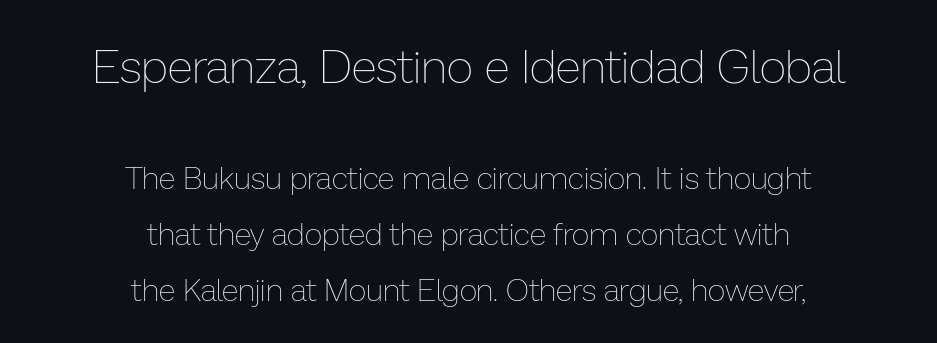
The image shows 47 px thin type, upright; set centered, line spacing 1.8x, normal letter spacing, not underlined; the first (top) block is 1.52x larger; low stroke contrast and a medium x-height.
